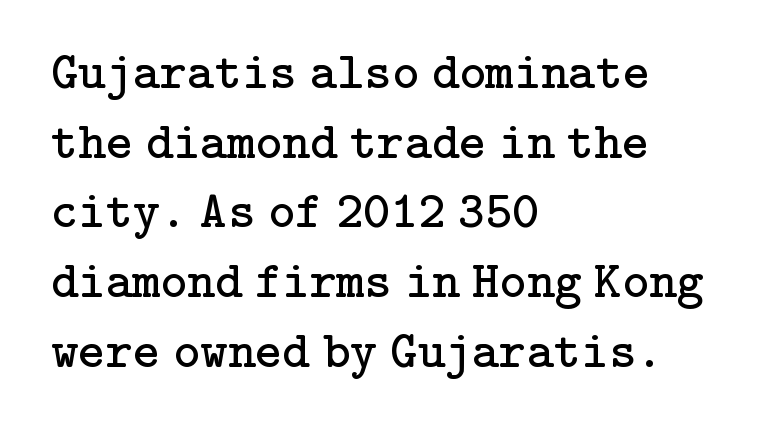
Q: Is the text bold? A: No.
Q: Is the text italic (slanted)? A: No, it is upright.
Q: Is the typeface a serif or a sans-serif typeface? A: Serif.
Q: Is the text underlined? A: No.
Q: How is the paragraph aligned? A: Left-aligned.
Q: Is the spacing between letters normal or unusually wide? A: Normal.
Q: Is the spacing between lines tight, normal or loose? A: Normal.
Q: Width (condensed, normal, or wide)? A: Normal.
Q: Stroke contrast? A: Low.
Q: x-height? A: Medium.
